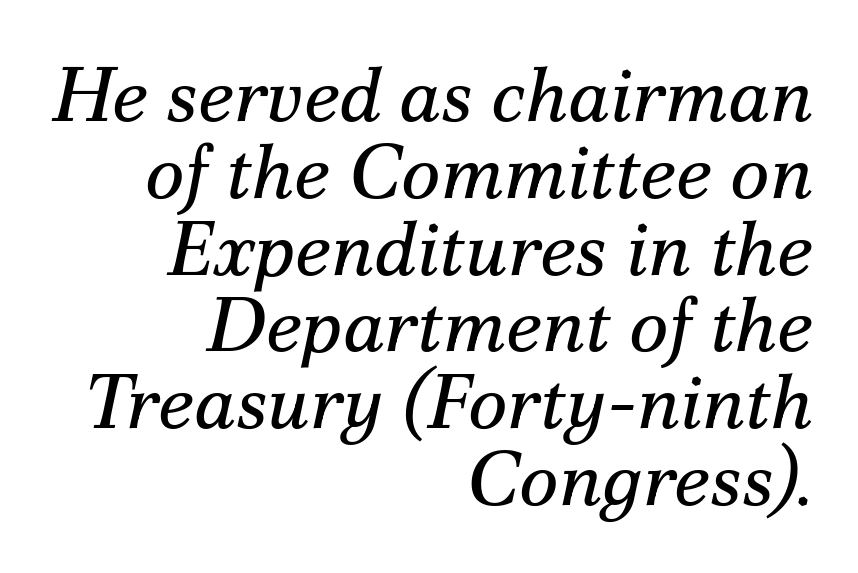
The image shows 76 px regular-weight serif type, italic (leaning right); set right-aligned, tight line spacing (1.01x), normal letter spacing, not underlined; medium stroke contrast and a small x-height.
